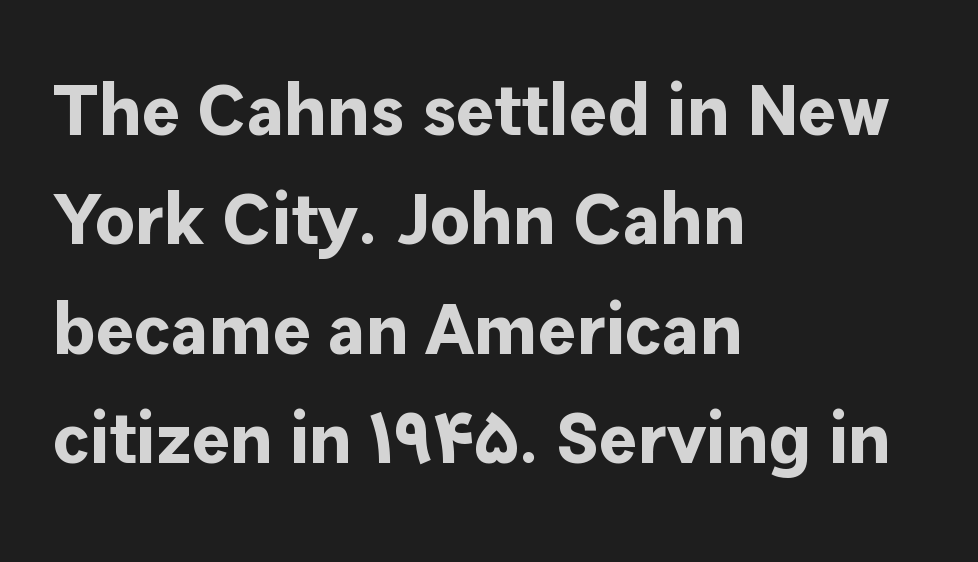
{"serif": "no", "italic": "no", "bold": "yes", "weight": "bold", "width": "normal", "stroke_contrast": "low", "x_height": "medium", "monospaced": "no", "underline": "no", "align": "left", "line_spacing": "normal", "line_spacing_ratio": 1.52, "letter_spacing": "normal", "letter_spacing_em": 0.0, "glyph_px": 72}
